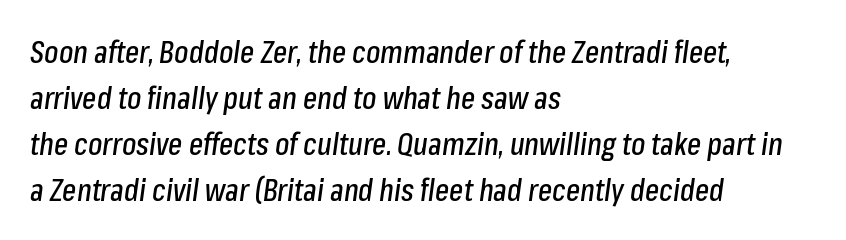
The image shows 30 px condensed type, italic (leaning right); set left-aligned, normal line spacing (1.53x), normal letter spacing, not underlined; low stroke contrast and a medium x-height.
